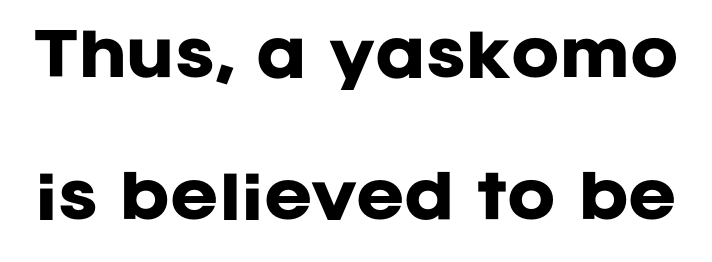
Q: Is the text bold? A: Yes.
Q: Is the text italic (slanted)? A: No, it is upright.
Q: Is the typeface a serif or a sans-serif typeface? A: Sans-serif.
Q: Is the text underlined? A: No.
Q: Is the spacing between letters normal or unusually wide? A: Normal.
Q: Is the spacing between lines tight, normal or loose? A: Loose.
Q: Width (condensed, normal, or wide)? A: Normal.
Q: Stroke contrast? A: Low.
Q: x-height? A: Large.
Q: Monospaced? A: No.
